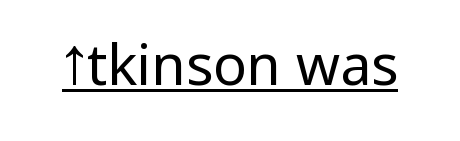
The image shows 56 px regular-weight, condensed sans-serif type, upright; set normal letter spacing, underlined; low stroke contrast and a large x-height.
